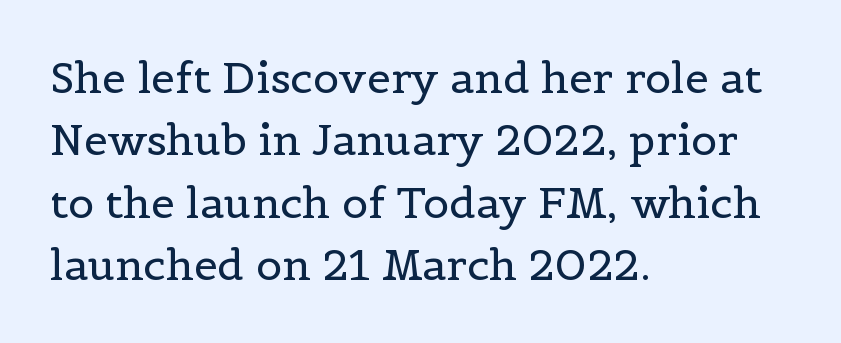
The image shows 43 px regular-weight serif type, upright; set left-aligned, normal line spacing (1.45x), normal letter spacing, not underlined; a medium x-height.
